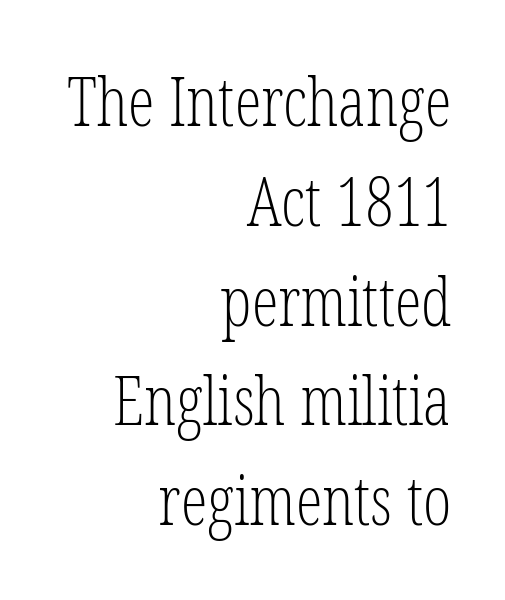
A light-to-regular cut is what we see here. These lines sit exactly where default settings would place them. Note: serifs present on the glyphs. Letters rest on an invisible, unmarked baseline. A typesetter would call this zero additional tracking.
